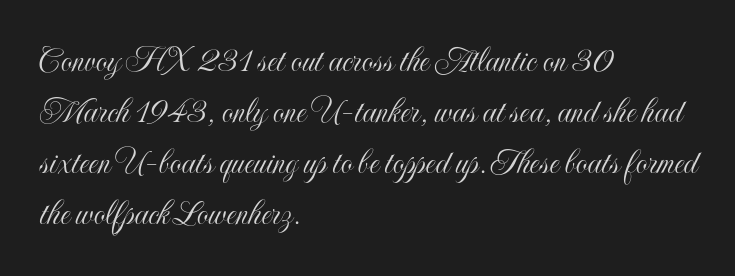
{"width": "condensed", "x_height": "small", "monospaced": "no", "underline": "no", "align": "left", "line_spacing": "normal", "line_spacing_ratio": 1.38, "letter_spacing": "normal", "letter_spacing_em": 0.0, "glyph_px": 37}
